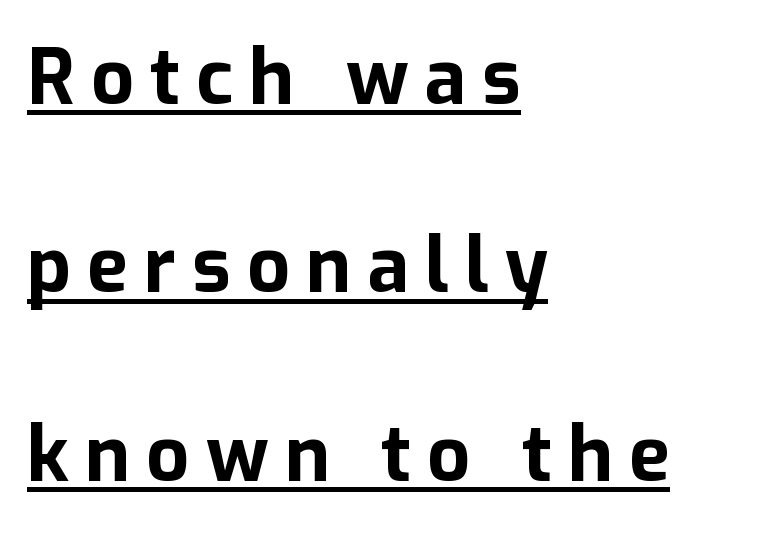
Nope, no serifs anywhere on these letters. Heft: maximum for text — a bold. Compared with typical body copy, the letter spacing here is much looser. Posture: upright roman. How would I describe the line gaps? Wide and relaxed. The rag falls on the right side of this text block.
